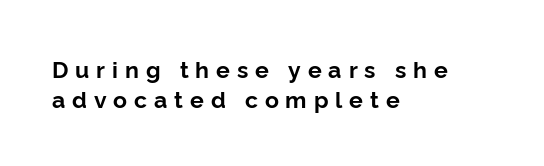
The image shows 23 px bold type, upright; set left-aligned, normal line spacing (1.3x), unusually wide letter spacing (+0.3 em), not underlined.
